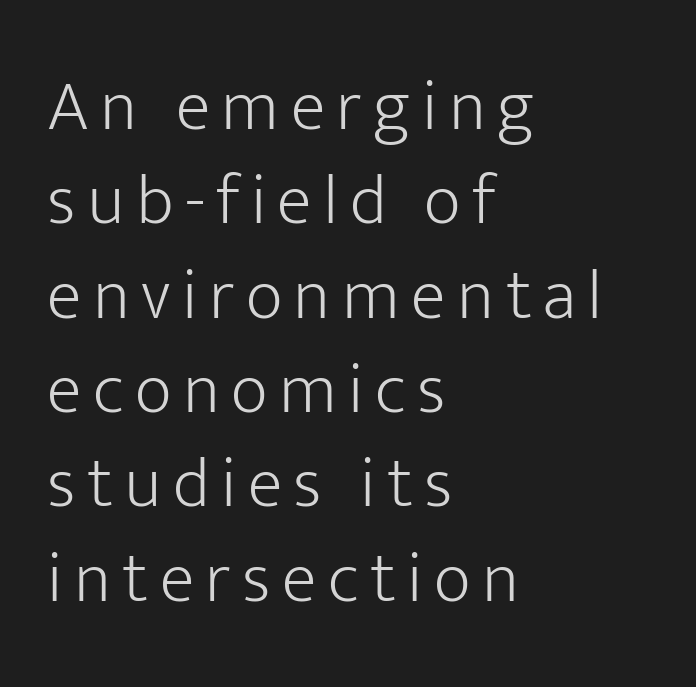
The image shows 72 px light sans-serif type, upright; set left-aligned, normal line spacing (1.31x), not underlined; low stroke contrast and a medium x-height.
